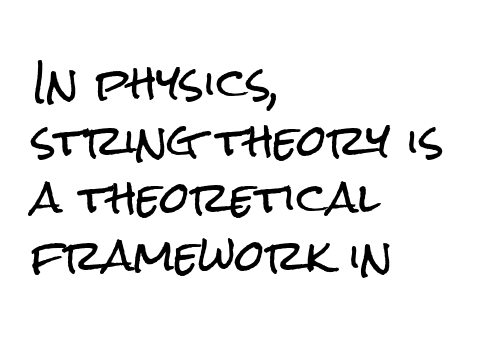
The image shows 42 px condensed sans-serif type, upright; set left-aligned, normal line spacing (1.37x), normal letter spacing, not underlined; low stroke contrast and a medium x-height.
